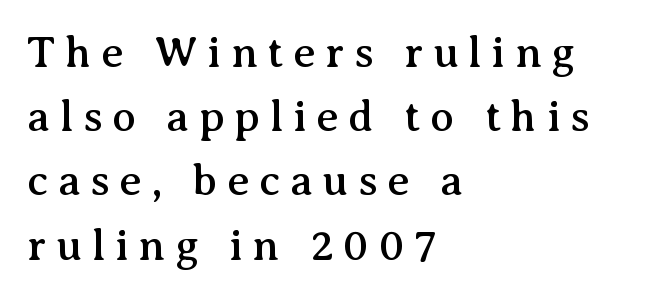
The typeface chosen for these lines features serifs. Think of a printed novel: that variable character pitch is what you see here. Descender tails drop into unmarked territory. Baseline-to-baseline distance is the conventional proportion of letter height. Which margin do the lines hug? The left one — the right edge is uneven.
